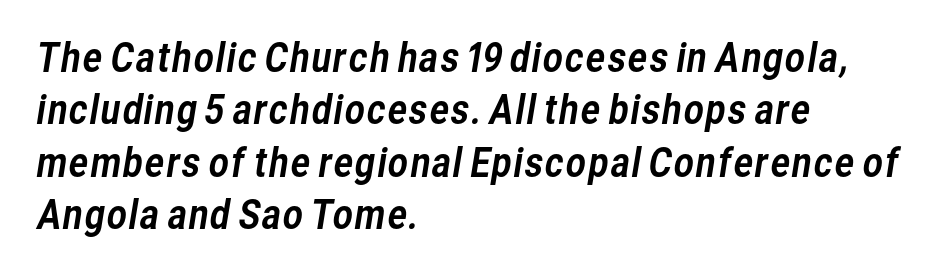
Q: Is the typeface a serif or a sans-serif typeface? A: Sans-serif.
Q: Is the text underlined? A: No.
Q: How is the paragraph aligned? A: Left-aligned.
Q: Is the spacing between letters normal or unusually wide? A: Normal.
Q: Is the spacing between lines tight, normal or loose? A: Normal.
Q: Width (condensed, normal, or wide)? A: Normal.
Q: Stroke contrast? A: Low.
Q: x-height? A: Medium.
Q: Monospaced? A: No.
